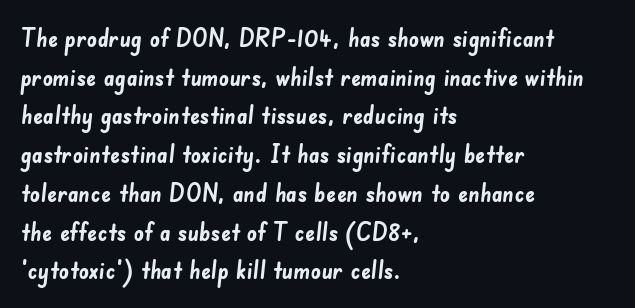
Q: Is the text bold? A: Yes.
Q: Is the text underlined? A: No.
Q: How is the paragraph aligned? A: Left-aligned.
Q: Is the spacing between letters normal or unusually wide? A: Normal.
Q: Is the spacing between lines tight, normal or loose? A: Normal.
